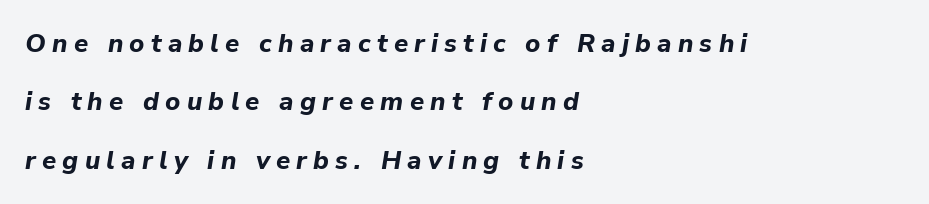
{"italic": "yes", "lean": "right", "slant_degrees": 9, "bold": "yes", "underline": "no", "align": "left", "line_spacing": "loose", "line_spacing_ratio": 2.25, "letter_spacing": "wide", "letter_spacing_em": 0.24, "glyph_px": 26}
